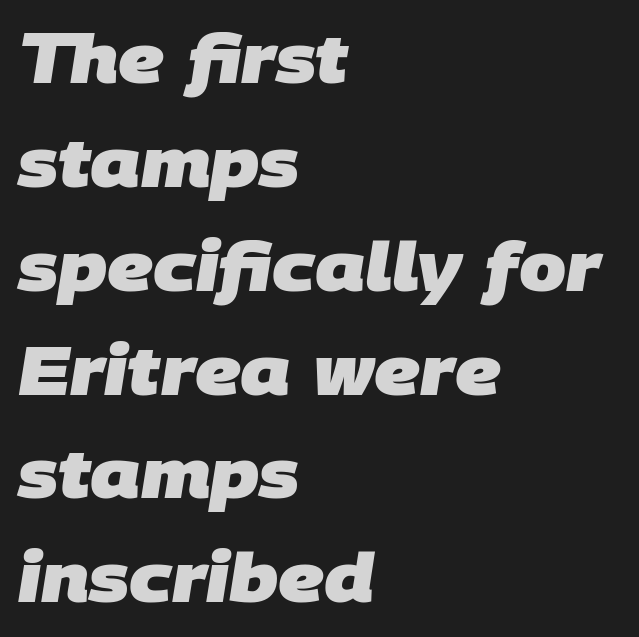
In terms of letterform style, serifs are entirely absent. The paragraph shown leans on its left margin. Heft: maximum for text — a bold. Is there much room between lines? A standard amount, neither cramped nor airy. You could not count columns in this text — the font is proportionally spaced.
